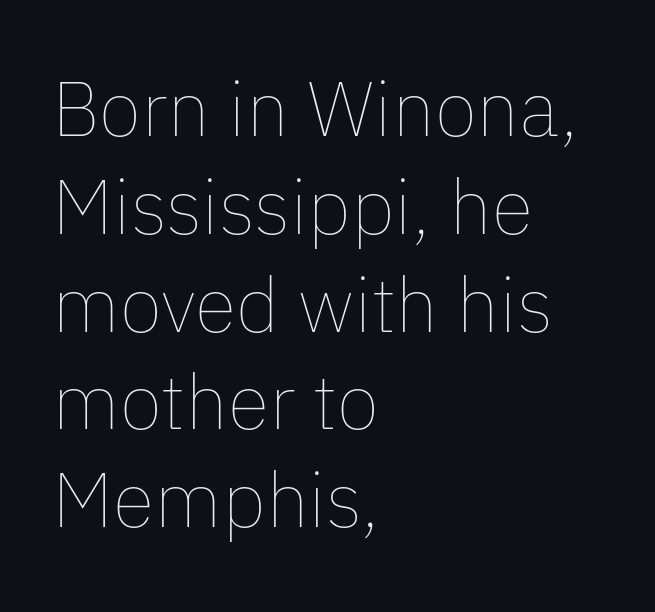
The image shows 77 px thin type, upright; set left-aligned, normal line spacing (1.27x), normal letter spacing, not underlined; low stroke contrast and a medium x-height.
